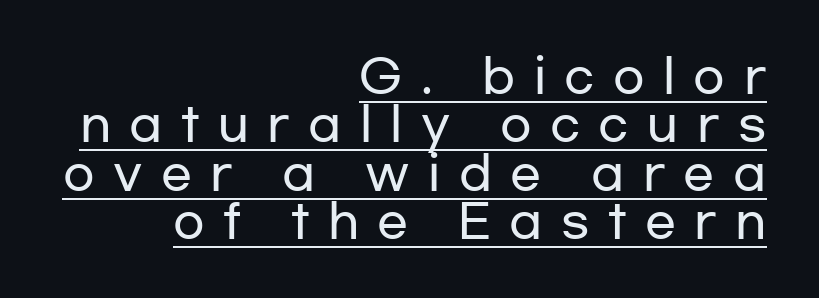
Substantial extra tracking has been applied to these lines. Proportional: the letters do not fall into vertical columns. These lines are composed in type without serifs. Visually the block forms a straight wall on the right and a jagged coastline on the left. The glyphs are accompanied by a horizontal stroke just below them. Rendered with straight, roman letterforms.
